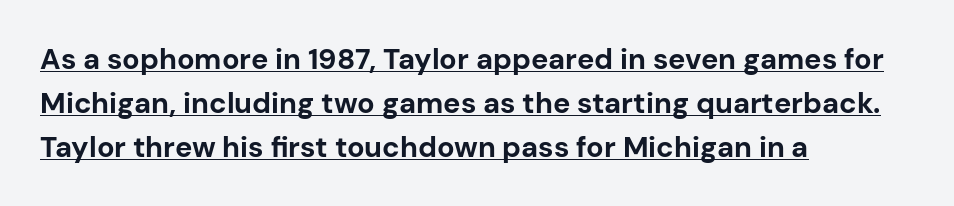
The image shows 29 px bold sans-serif type, upright; set left-aligned, normal line spacing (1.51x), normal letter spacing, underlined; low stroke contrast and a medium x-height.
